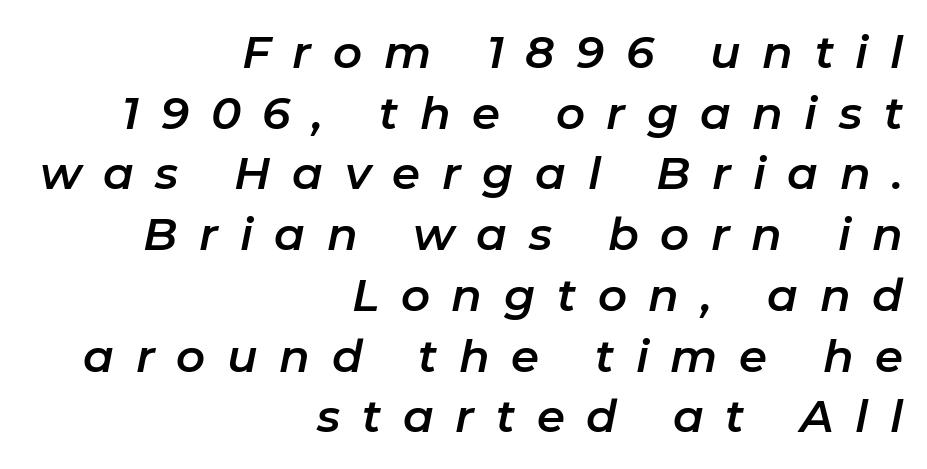
{"italic": "yes", "lean": "right", "slant_degrees": 11, "width": "normal", "stroke_contrast": "low", "x_height": "medium", "monospaced": "no", "underline": "no", "align": "right", "line_spacing": "normal", "line_spacing_ratio": 1.35, "letter_spacing": "wide", "letter_spacing_em": 0.48, "glyph_px": 45}
